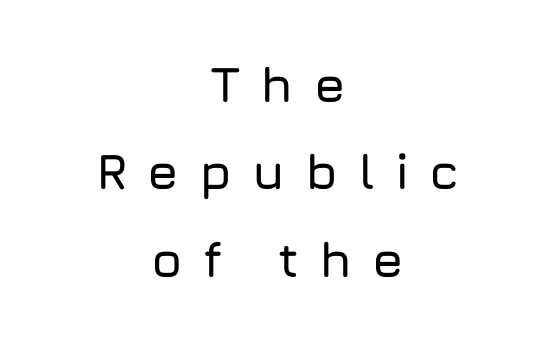
Q: Is the text italic (slanted)? A: No, it is upright.
Q: Is the typeface a serif or a sans-serif typeface? A: Sans-serif.
Q: Is the text underlined? A: No.
Q: How is the paragraph aligned? A: Centered.
Q: Is the spacing between letters normal or unusually wide? A: Unusually wide.
Q: Width (condensed, normal, or wide)? A: Normal.
Q: Stroke contrast? A: Low.
Q: x-height? A: Medium.
Q: Monospaced? A: No.
